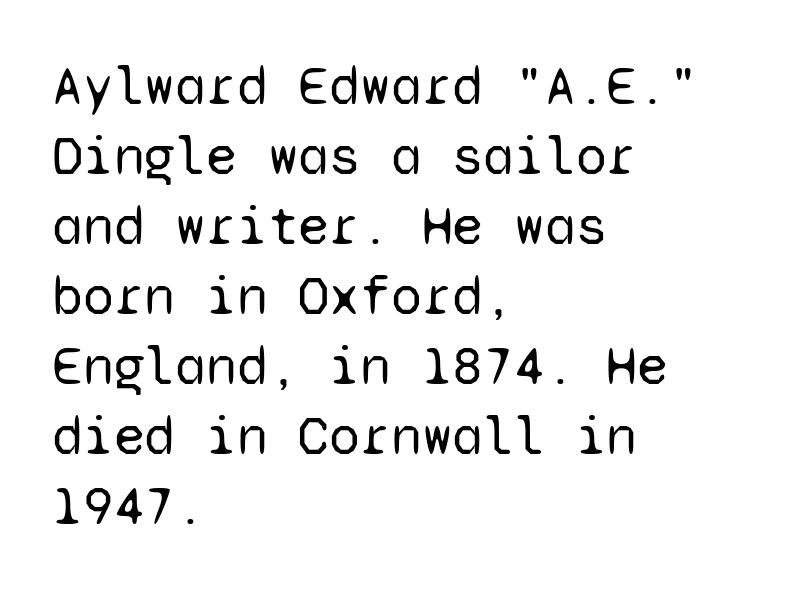
The image shows 56 px regular-weight sans-serif type, upright, monospaced; set left-aligned, normal line spacing (1.25x), normal letter spacing, not underlined; low stroke contrast and a medium x-height.
